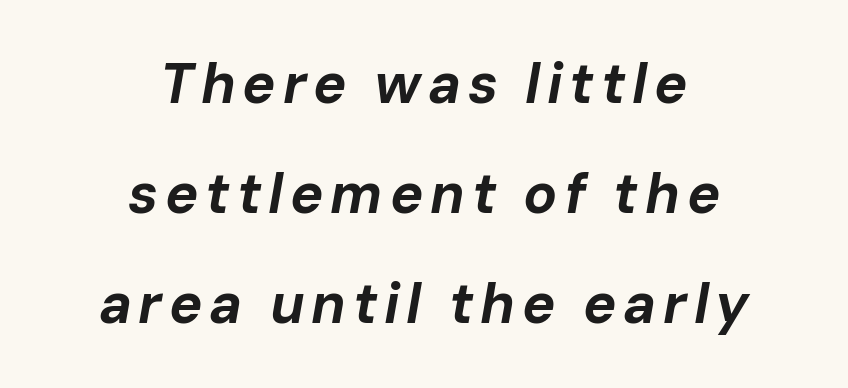
The string is rendered with underlining switched off. Horizontal bands of white between lines are thick stripes. The text carries the slant typical of an italic or oblique font. How heavy is the stroke? Heavy — this is a bold. Leftover space on each line is divided equally before and after the words. Think of a printed novel: that variable character pitch is what you see here.
